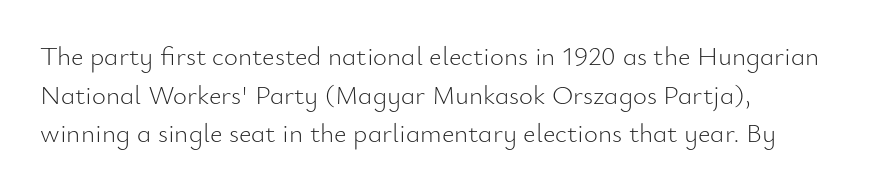
{"italic": "no", "bold": "no", "underline": "no", "align": "left", "line_spacing": "normal", "line_spacing_ratio": 1.43, "letter_spacing": "normal", "letter_spacing_em": 0.0, "glyph_px": 27}
